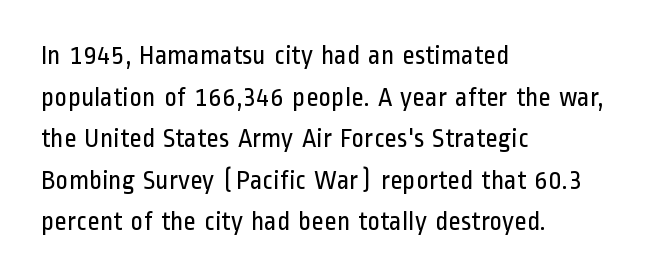
The image shows 27 px text type, upright; set left-aligned, normal line spacing (1.54x), normal letter spacing, not underlined.
